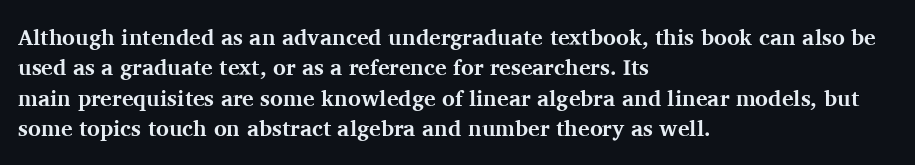
The paragraph shown leans on its left margin. The glyphs have the mass of a bold cut. How are the letters spaced? Ordinarily, with no added tracking. This sample uses an upright cut, with every glyph sitting square on the baseline.
